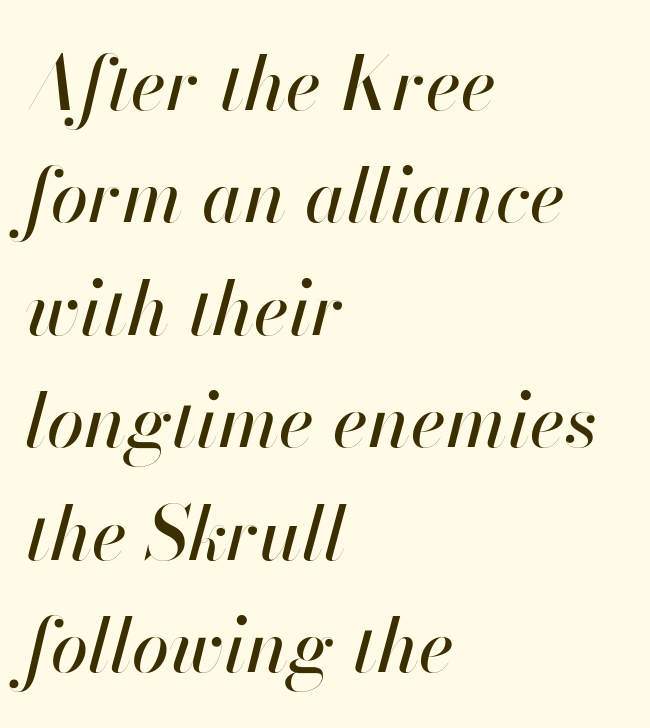
The words here are not underlined. Emphasis-style slanted type is in use. You could call the tracking neutral — neither tight nor loose. Proportional: the letters do not fall into vertical columns.
